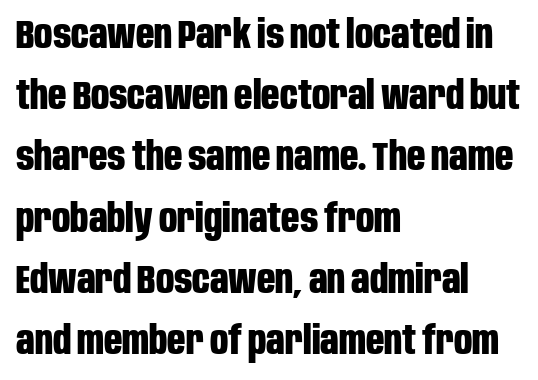
The image shows 40 px bold, condensed sans-serif type, upright; set left-aligned, normal line spacing (1.53x), normal letter spacing, not underlined; low stroke contrast and a large x-height.
